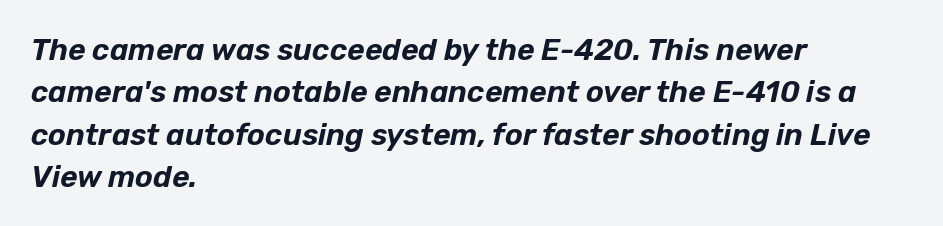
{"italic": "yes", "lean": "right", "slant_degrees": 12, "width": "normal", "stroke_contrast": "low", "x_height": "medium", "monospaced": "no", "underline": "no", "align": "left", "line_spacing": "normal", "line_spacing_ratio": 1.41, "letter_spacing": "normal", "letter_spacing_em": 0.0, "glyph_px": 30}
